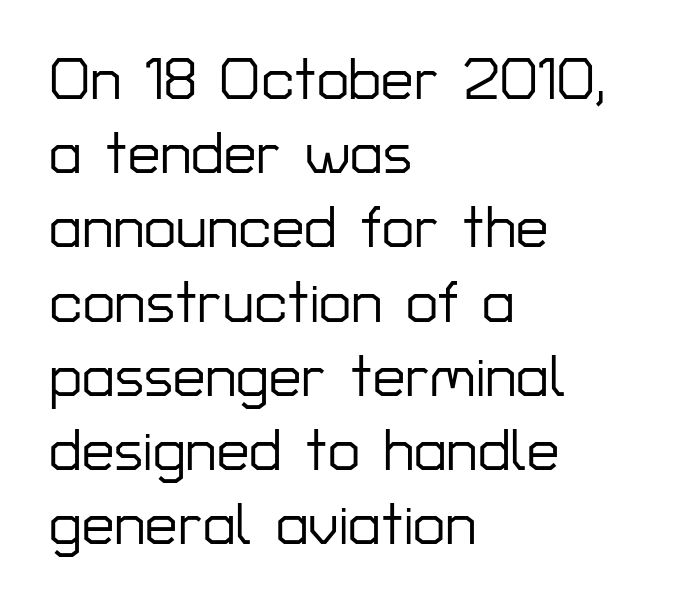
The typography opts for an upright posture over an oblique one. The area under the type is left untouched. The typeface chosen for these lines omits serifs. In terms of letterspacing, this is plain default setting.
